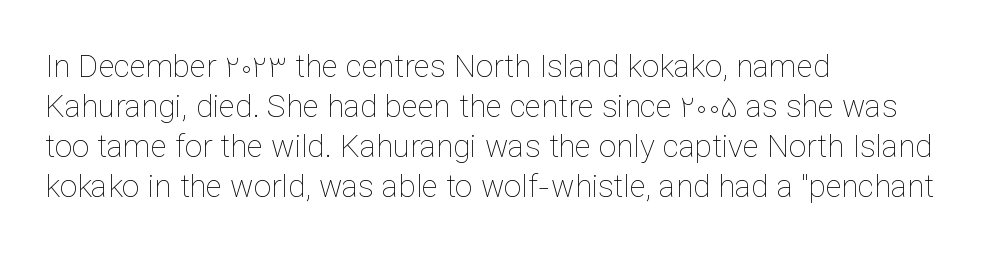
Is the stroke heavy? The answer is a plain regular-or-lighter. The typography opts for an upright posture over an oblique one. One-word summary of the alignment: left. Do the characters align in a grid? No, the font is proportional. Each row of text sits above clean, open space. Inter-character spacing is left at the font's built-in metrics.
